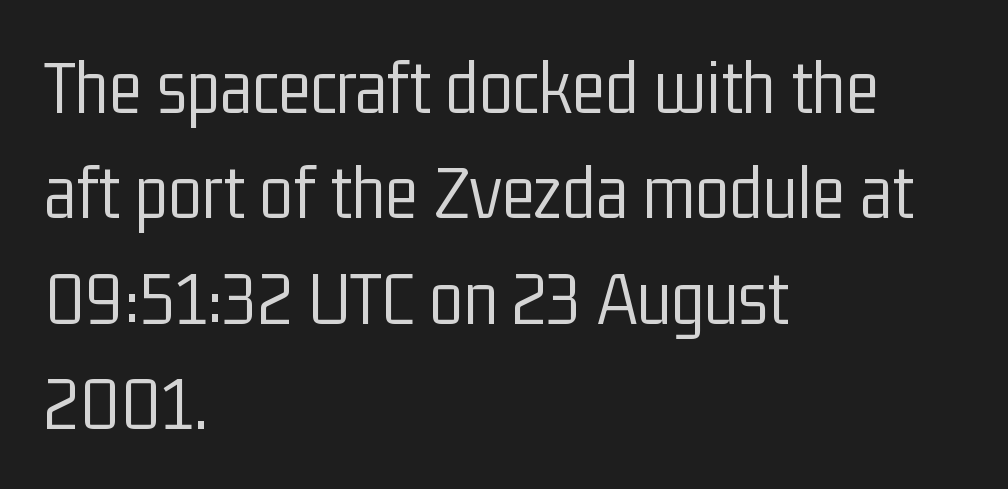
Q: Is the text bold? A: No.
Q: Is the text italic (slanted)? A: No, it is upright.
Q: Is the typeface a serif or a sans-serif typeface? A: Sans-serif.
Q: Is the text underlined? A: No.
Q: How is the paragraph aligned? A: Left-aligned.
Q: Is the spacing between letters normal or unusually wide? A: Normal.
Q: Is the spacing between lines tight, normal or loose? A: Normal.
Q: Width (condensed, normal, or wide)? A: Condensed.
Q: Stroke contrast? A: Low.
Q: x-height? A: Medium.
Q: Monospaced? A: No.
